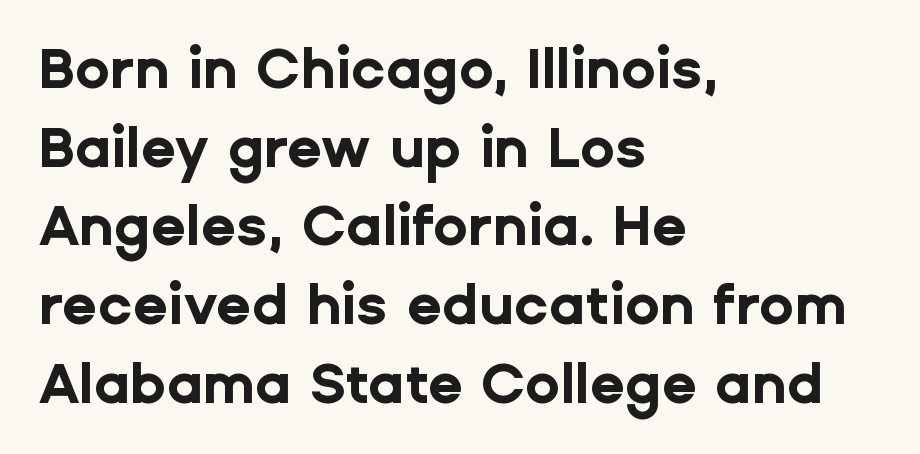
The image shows 57 px bold sans-serif type, upright; set left-aligned, normal line spacing (1.38x), normal letter spacing, not underlined; low stroke contrast and a medium x-height.
